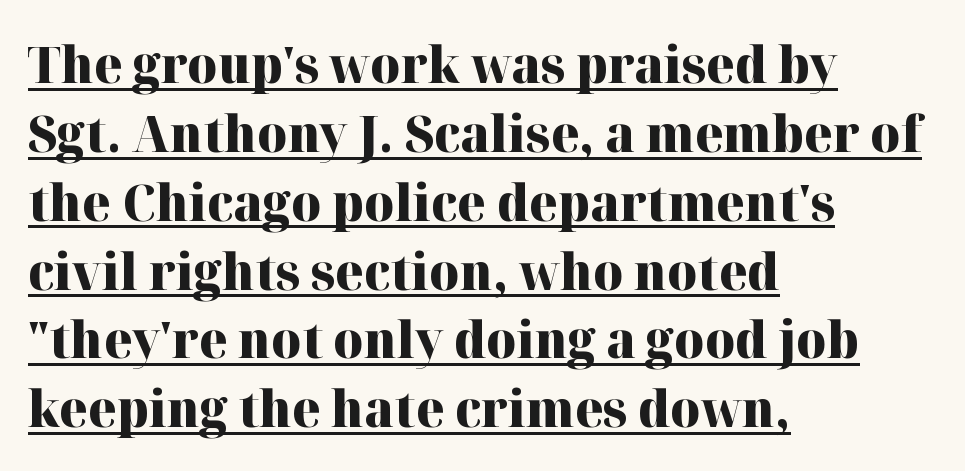
In CSS terms this would be text-align: left. These lines are rendered in a variable-pitch font. Letter spacing: default. Is the type bold? Yes — the strokes are clearly thick and heavy. Glance below the letters and you will spot a drawn line.
